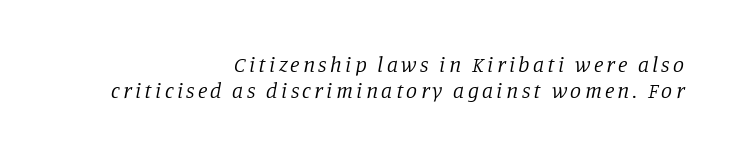
{"italic": "yes", "lean": "right", "slant_degrees": 11, "bold": "no", "underline": "no", "align": "right", "line_spacing_ratio": 1.17, "glyph_px": 22}
